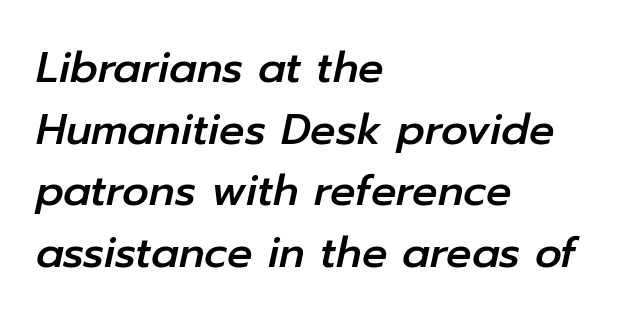
The baseline area is clear. Normally led — the rows are evenly, conventionally spaced. The axis of the letterforms is tilted away from vertical. The ragged edge is on the right, which tells us the setting is flush left. The rendering keeps characters at their native spacing.
